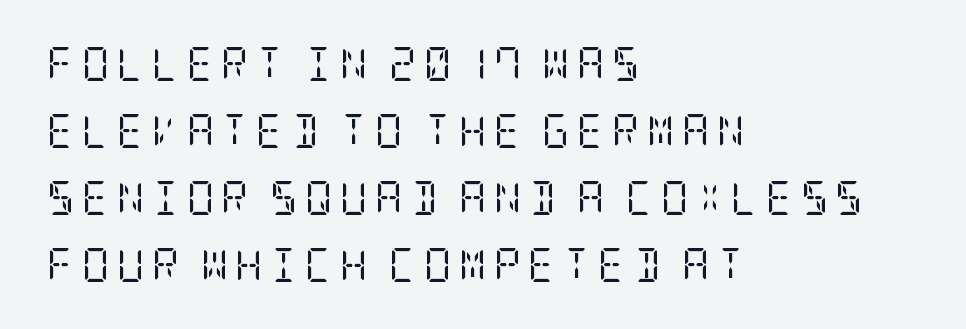
Nobody drew a line under any word here. Horizontal bands of white between lines are thick stripes. A quiet, ordinary-to-light weight characterises the typeface. The line texture is sparse and dotted thanks to wide tracking. Horizontal alignment here is leftward, the default for most running prose.
